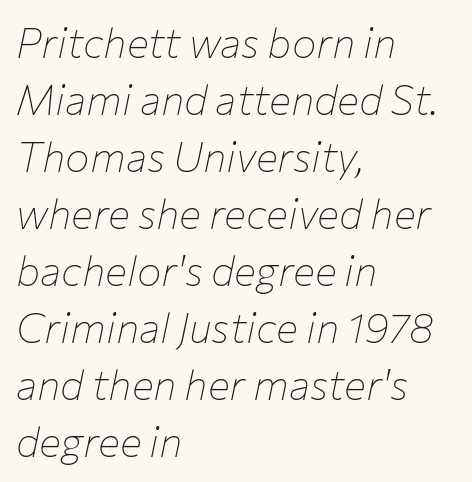
{"italic": "yes", "lean": "right", "slant_degrees": 12, "bold": "no", "weight": "thin", "width": "normal", "stroke_contrast": "low", "x_height": "medium", "monospaced": "no", "underline": "no", "align": "left", "line_spacing": "normal", "line_spacing_ratio": 1.39, "letter_spacing": "normal", "letter_spacing_em": 0.0, "glyph_px": 41}
